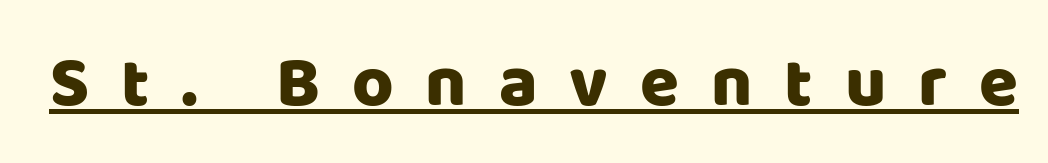
The image shows 71 px sans-serif type, upright; set unusually wide letter spacing (+0.45 em), underlined; low stroke contrast and a large x-height.
